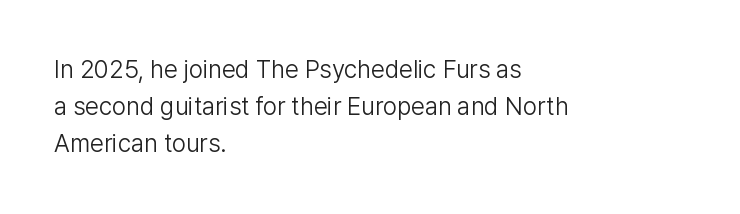
{"italic": "no", "bold": "no", "underline": "no", "align": "left", "line_spacing": "normal", "line_spacing_ratio": 1.49, "letter_spacing": "normal", "letter_spacing_em": 0.0, "glyph_px": 25}
